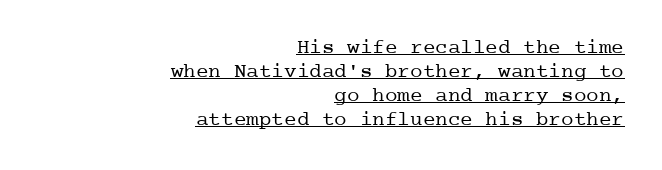
The image shows 21 px text type, upright; set right-aligned, tight line spacing (1.14x), normal letter spacing, underlined.
